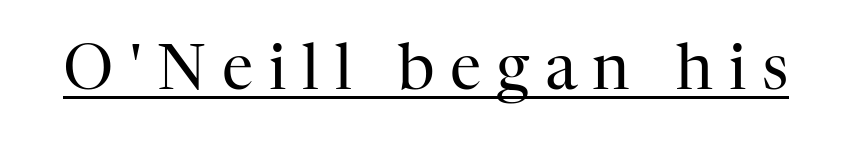
The image shows 63 px regular-weight serif type, upright; set unusually wide letter spacing (+0.25 em), underlined; high stroke contrast and a medium x-height.
